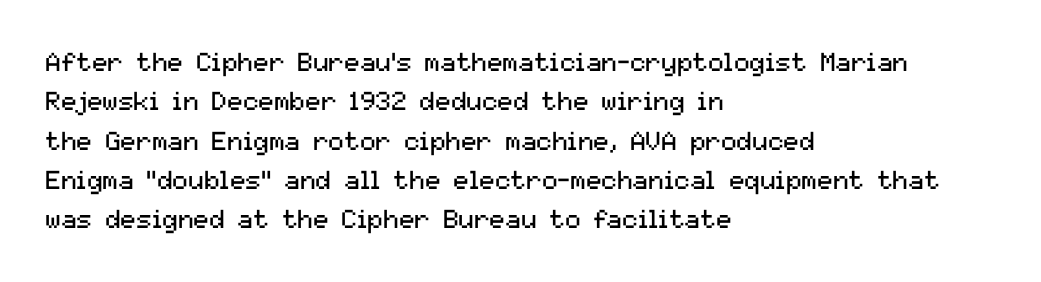
{"italic": "no", "bold": "no", "underline": "no", "align": "left", "line_spacing": "normal", "line_spacing_ratio": 1.51, "letter_spacing": "normal", "letter_spacing_em": 0.0, "glyph_px": 26}
